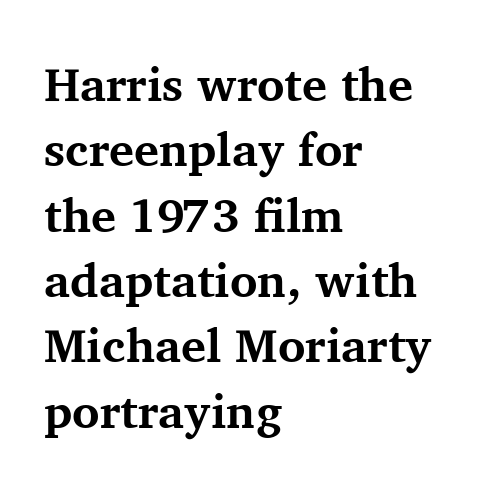
Has an underline been added? It has not. Its strokes are broad and dark, the hallmark of bold type. Characters remain perfectly vertical along every line. Spacing verdict: proportional, widths tailored to each character. The setting favours the left margin, as ordinary paragraphs usually do. Students, note that the glyphs here touch the page at normal intervals.
